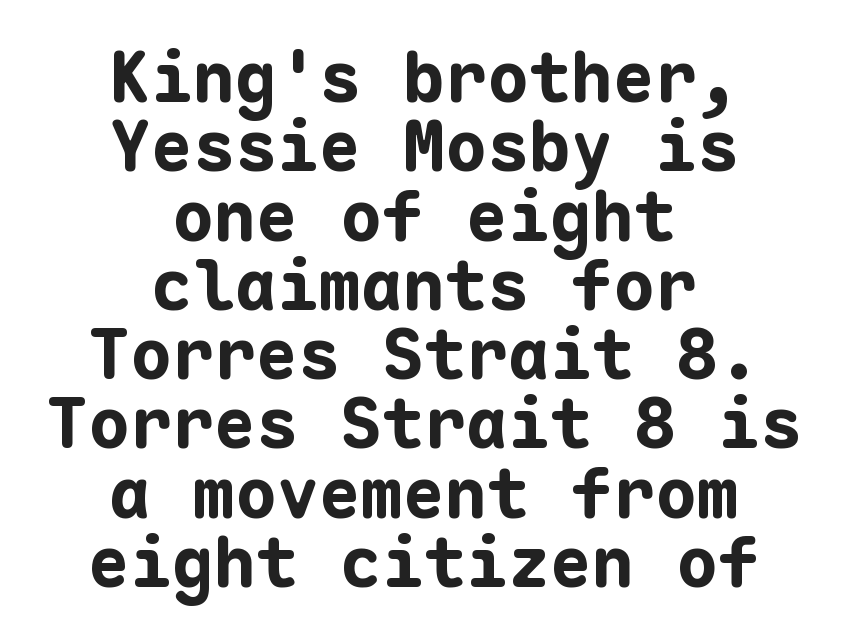
Nobody touched the tracking dial on this one. Vertical spacing — tight. This is heavy type, rendered in bold. The lettering holds an erect, upright posture throughout.
